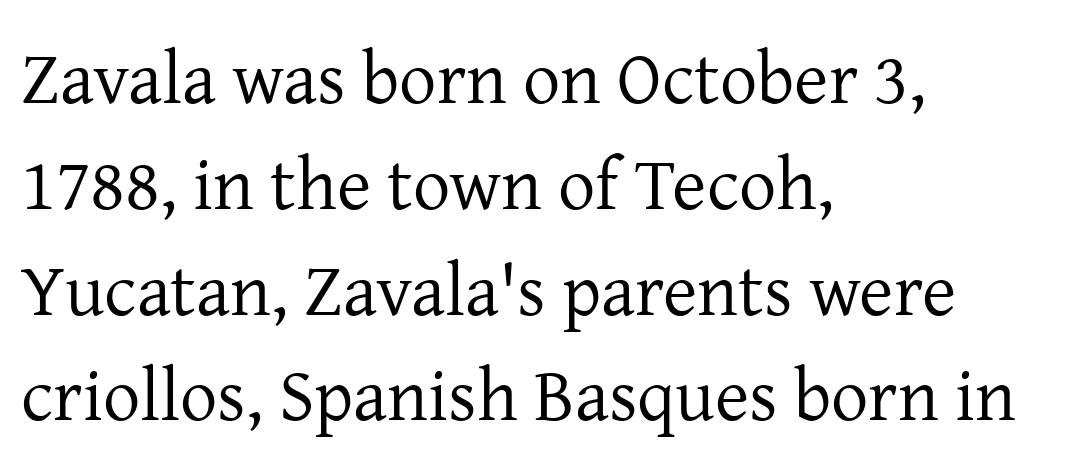
The image shows 74 px regular-weight serif type, upright; set left-aligned, normal line spacing (1.43x), normal letter spacing, not underlined; low stroke contrast and a medium x-height.
